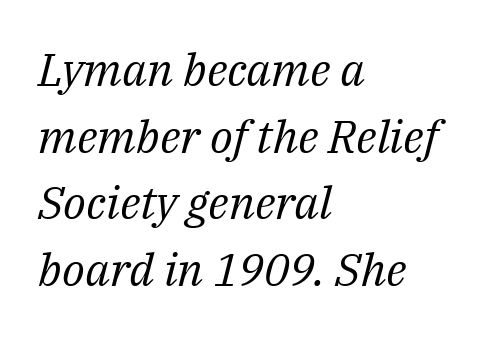
Q: Is the text bold? A: No.
Q: Is the text italic (slanted)? A: Yes, it leans right by about 14 degrees.
Q: Is the typeface a serif or a sans-serif typeface? A: Serif.
Q: Is the text underlined? A: No.
Q: How is the paragraph aligned? A: Left-aligned.
Q: Is the spacing between letters normal or unusually wide? A: Normal.
Q: Is the spacing between lines tight, normal or loose? A: Normal.
Q: Width (condensed, normal, or wide)? A: Normal.
Q: Stroke contrast? A: Medium.
Q: x-height? A: Medium.
Q: Monospaced? A: No.
